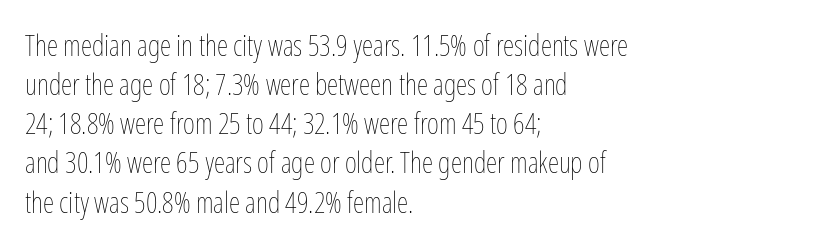
Baseline-to-baseline distance is the conventional proportion of letter height. The passage shown is typed in a proportional face where columns would drift. The font's upright variant was chosen for this text. A bare baseline throughout the passage.
